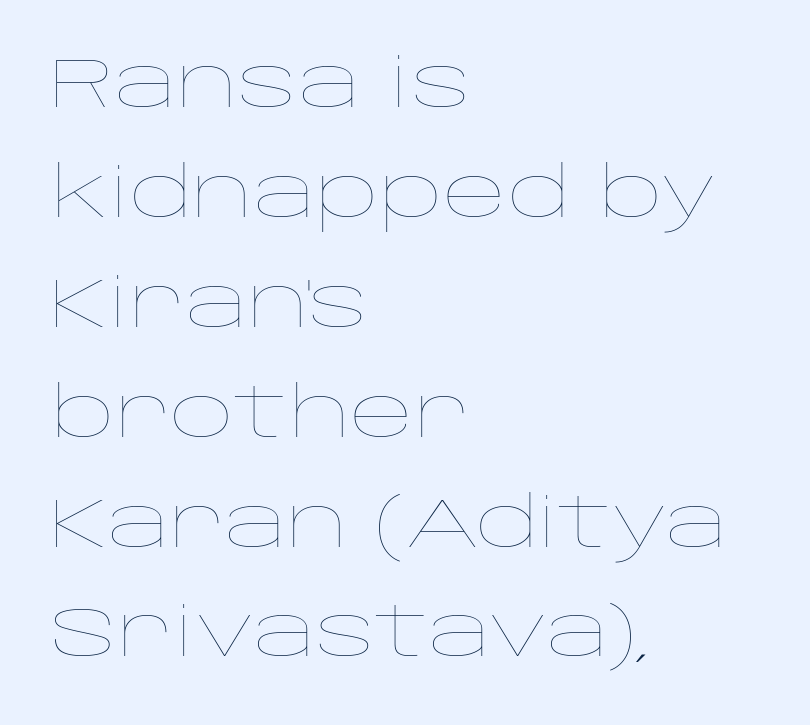
{"italic": "no", "bold": "no", "weight": "thin", "width": "wide", "stroke_contrast": "low", "x_height": "large", "monospaced": "no", "underline": "no", "align": "left", "line_spacing": "normal", "line_spacing_ratio": 1.57, "letter_spacing": "normal", "letter_spacing_em": 0.0, "glyph_px": 70}
